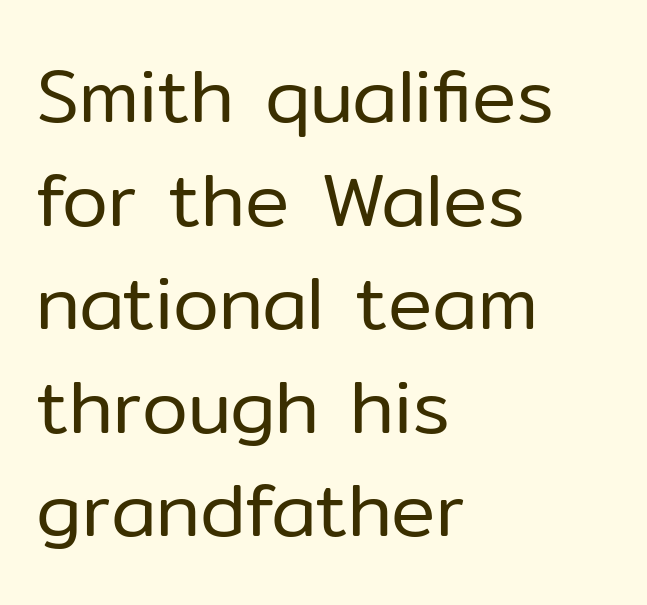
The image shows 74 px regular-weight sans-serif type, upright; set left-aligned, normal line spacing (1.4x), normal letter spacing, not underlined; low stroke contrast and a medium x-height.
